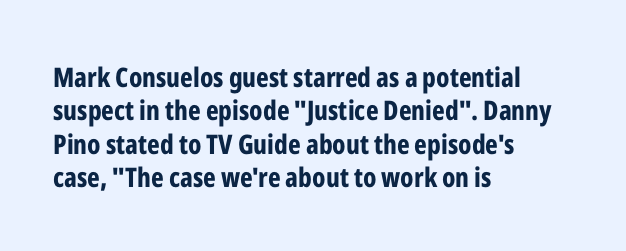
There is no visible air inserted between adjacent glyphs. Compared with a centered layout, this one pins lines to the left instead. The strokes are fattened all the way to bold. A typesetter would mark this as roman, not italic. The words here are not underlined.
